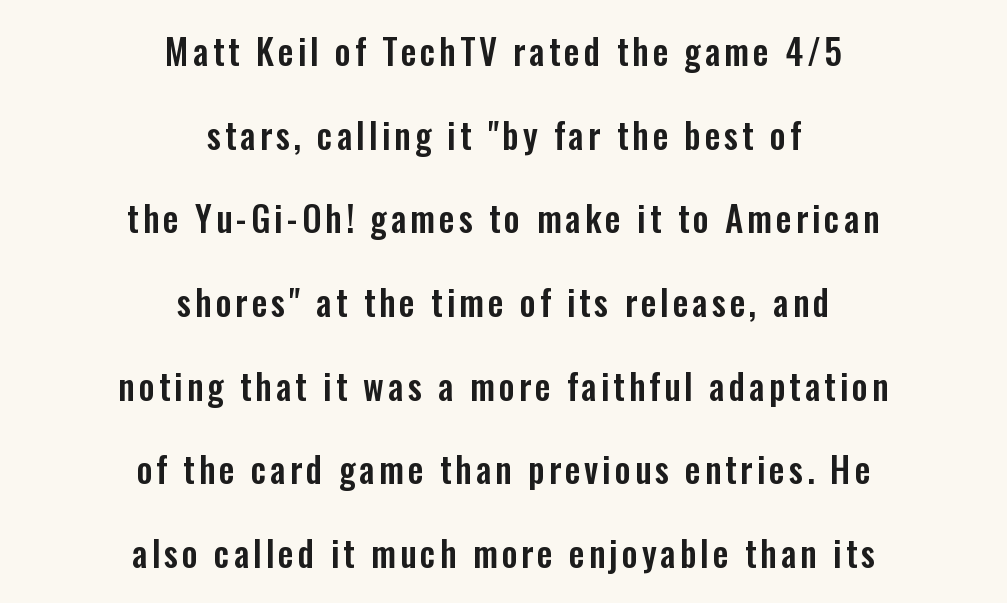
Q: Is the text italic (slanted)? A: No, it is upright.
Q: Is the typeface a serif or a sans-serif typeface? A: Sans-serif.
Q: Is the text underlined? A: No.
Q: How is the paragraph aligned? A: Centered.
Q: Is the spacing between lines tight, normal or loose? A: Loose.
Q: Width (condensed, normal, or wide)? A: Condensed.
Q: Stroke contrast? A: Low.
Q: x-height? A: Medium.
Q: Monospaced? A: No.
